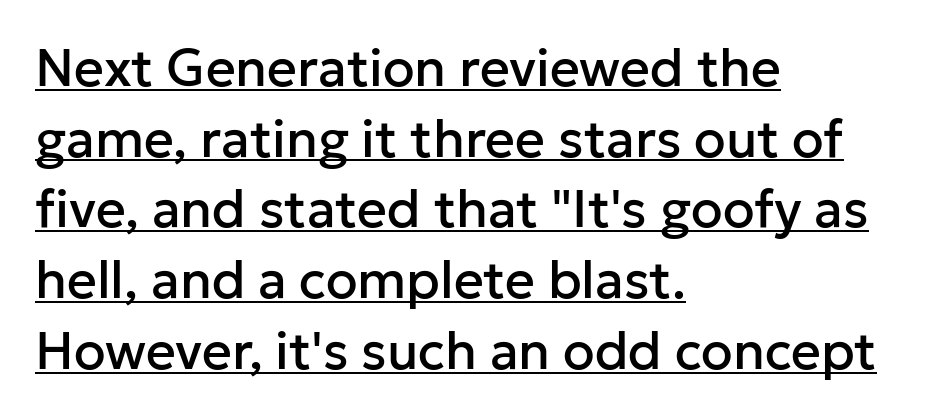
{"serif": "no", "italic": "no", "width": "normal", "stroke_contrast": "low", "x_height": "medium", "monospaced": "no", "underline": "yes", "align": "left", "line_spacing": "normal", "line_spacing_ratio": 1.36, "letter_spacing": "normal", "letter_spacing_em": 0.0, "glyph_px": 52}
